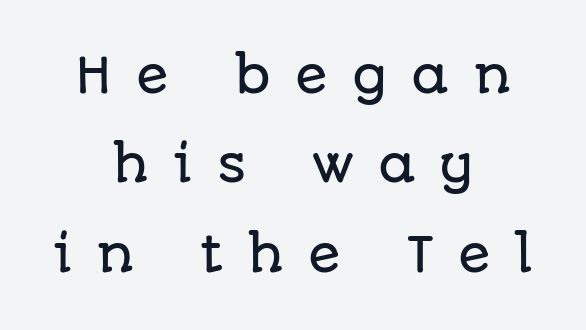
Q: Is the text italic (slanted)? A: No, it is upright.
Q: Is the typeface a serif or a sans-serif typeface? A: Sans-serif.
Q: Is the text underlined? A: No.
Q: How is the paragraph aligned? A: Centered.
Q: Is the spacing between letters normal or unusually wide? A: Unusually wide.
Q: Width (condensed, normal, or wide)? A: Normal.
Q: Stroke contrast? A: Low.
Q: x-height? A: Large.
Q: Monospaced? A: No.
